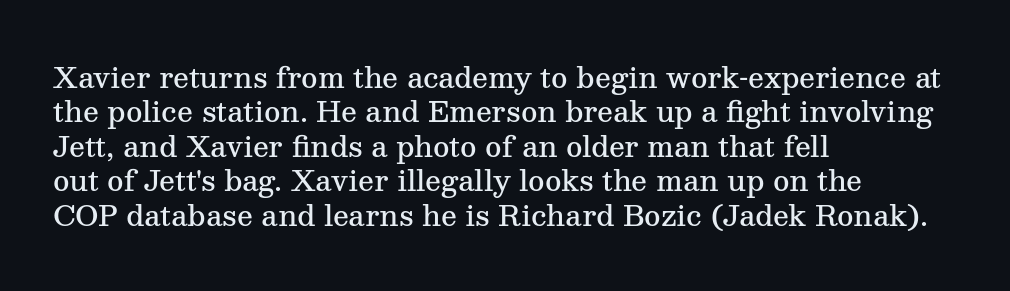
Q: Is the text bold? A: Semi-bold.
Q: Is the text italic (slanted)? A: No, it is upright.
Q: Is the typeface a serif or a sans-serif typeface? A: Serif.
Q: Is the text underlined? A: No.
Q: How is the paragraph aligned? A: Left-aligned.
Q: Is the spacing between letters normal or unusually wide? A: Normal.
Q: Width (condensed, normal, or wide)? A: Normal.
Q: Stroke contrast? A: Medium.
Q: x-height? A: Medium.
Q: Monospaced? A: No.
